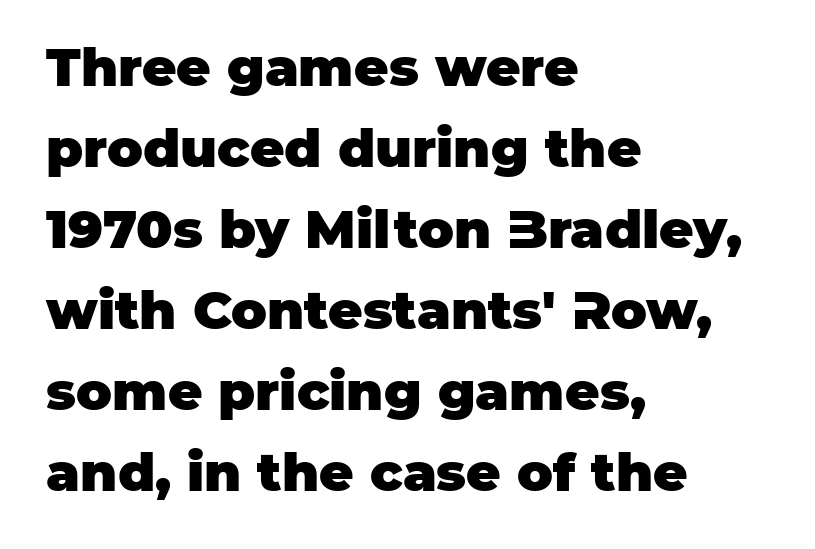
Q: Is the text bold? A: Yes.
Q: Is the text italic (slanted)? A: No, it is upright.
Q: Is the typeface a serif or a sans-serif typeface? A: Sans-serif.
Q: Is the text underlined? A: No.
Q: How is the paragraph aligned? A: Left-aligned.
Q: Is the spacing between letters normal or unusually wide? A: Normal.
Q: Is the spacing between lines tight, normal or loose? A: Normal.
Q: Width (condensed, normal, or wide)? A: Normal.
Q: Stroke contrast? A: Low.
Q: x-height? A: Large.
Q: Monospaced? A: No.
